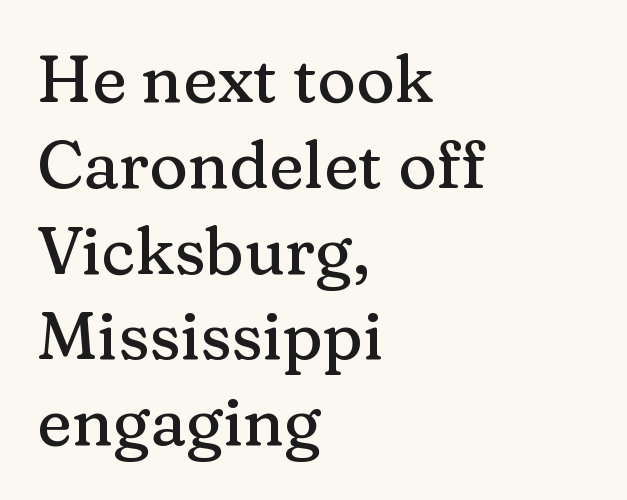
Q: Is the text italic (slanted)? A: No, it is upright.
Q: Is the typeface a serif or a sans-serif typeface? A: Serif.
Q: Is the text underlined? A: No.
Q: How is the paragraph aligned? A: Left-aligned.
Q: Is the spacing between letters normal or unusually wide? A: Normal.
Q: Is the spacing between lines tight, normal or loose? A: Normal.
Q: Width (condensed, normal, or wide)? A: Normal.
Q: Stroke contrast? A: Medium.
Q: x-height? A: Medium.
Q: Monospaced? A: No.
